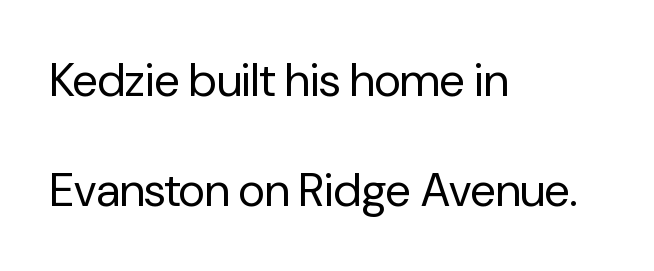
Q: Is the text bold? A: No.
Q: Is the text italic (slanted)? A: No, it is upright.
Q: Is the typeface a serif or a sans-serif typeface? A: Sans-serif.
Q: Is the text underlined? A: No.
Q: How is the paragraph aligned? A: Left-aligned.
Q: Is the spacing between letters normal or unusually wide? A: Normal.
Q: Is the spacing between lines tight, normal or loose? A: Loose.
Q: Width (condensed, normal, or wide)? A: Normal.
Q: Stroke contrast? A: Low.
Q: x-height? A: Medium.
Q: Monospaced? A: No.
